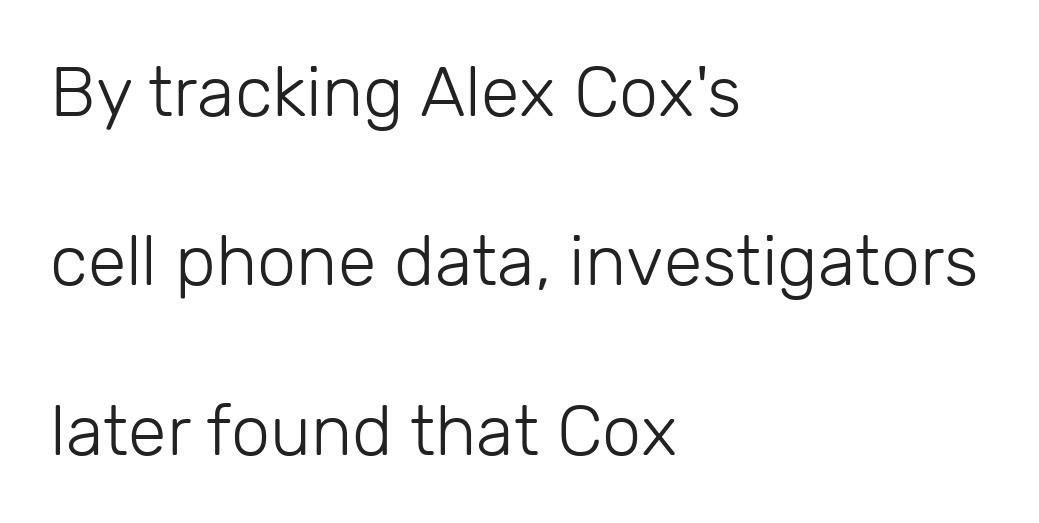
{"serif": "no", "italic": "no", "bold": "no", "weight": "light", "width": "normal", "stroke_contrast": "low", "x_height": "medium", "monospaced": "no", "underline": "no", "align": "left", "line_spacing": "loose", "line_spacing_ratio": 2.42, "letter_spacing": "normal", "letter_spacing_em": 0.0, "glyph_px": 70}
